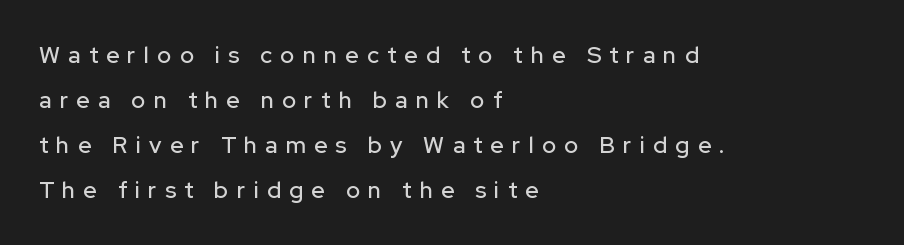
The image shows 23 px text type, upright; set left-aligned, loose line spacing (1.95x), unusually wide letter spacing (+0.36 em), not underlined.
